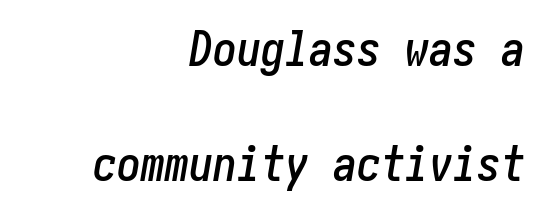
This sample is right-justified, so line beginnings fall wherever the words allow. Italic? Definitely — the glyphs are oblique. Rows of type keep a wide berth in the vertical direction. Tracking here is standard; glyphs follow each other at the usual distance. Just letters on the line, the space beneath them empty.
